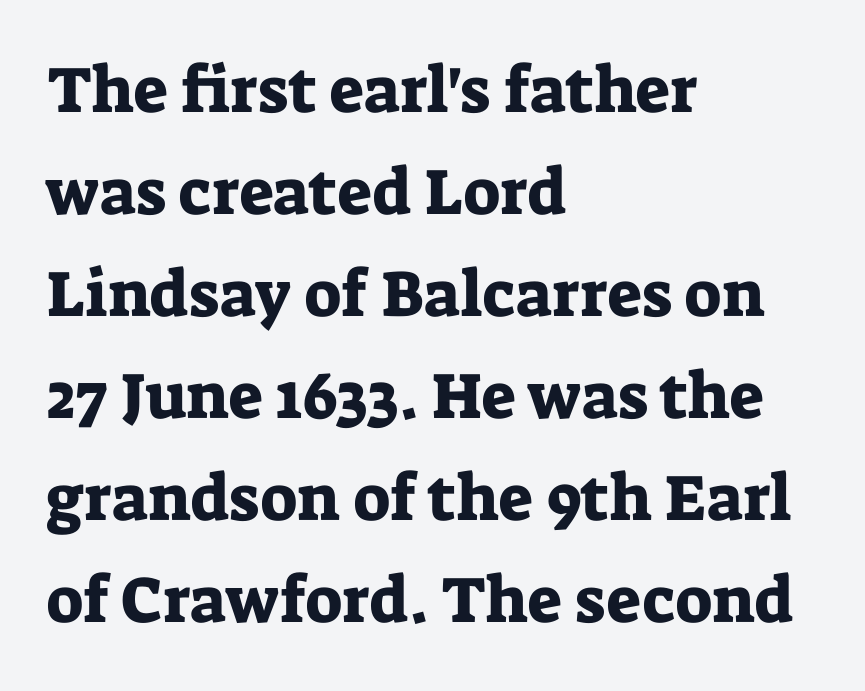
The image shows 65 px serif type, upright; set left-aligned, normal line spacing (1.57x), normal letter spacing, not underlined; low stroke contrast and a medium x-height.
